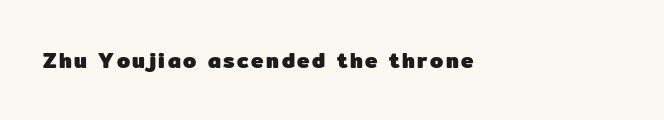
Lines of text with bare space underneath. This is roman type, the default non-slanted kind. A student would call this left alignment; a typographer would say flush left, rag right. On the weight axis this lands at bold, roughly 700.
